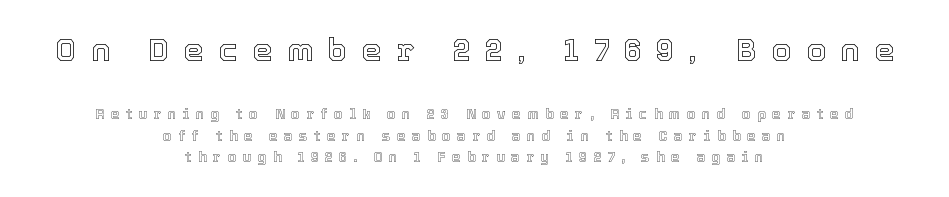
The image shows 32 px text type, upright; set centered, normal line spacing (1.52x), unusually wide letter spacing (+0.46 em), not underlined; the first (top) block is 2.29x larger; a medium x-height.
